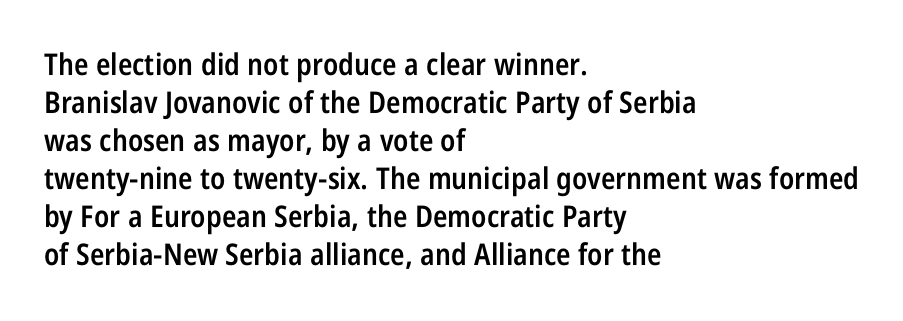
Where is the straight margin? On the left. Each letter's strokes conclude bluntly, with no projecting serifs. Beneath every word, the page is bare. Here the glyphs are tracked normally, forming tight word shapes. A roman cut, with each character standing at attention. Firm but not heavy-handed strokes: this text is semibold.
